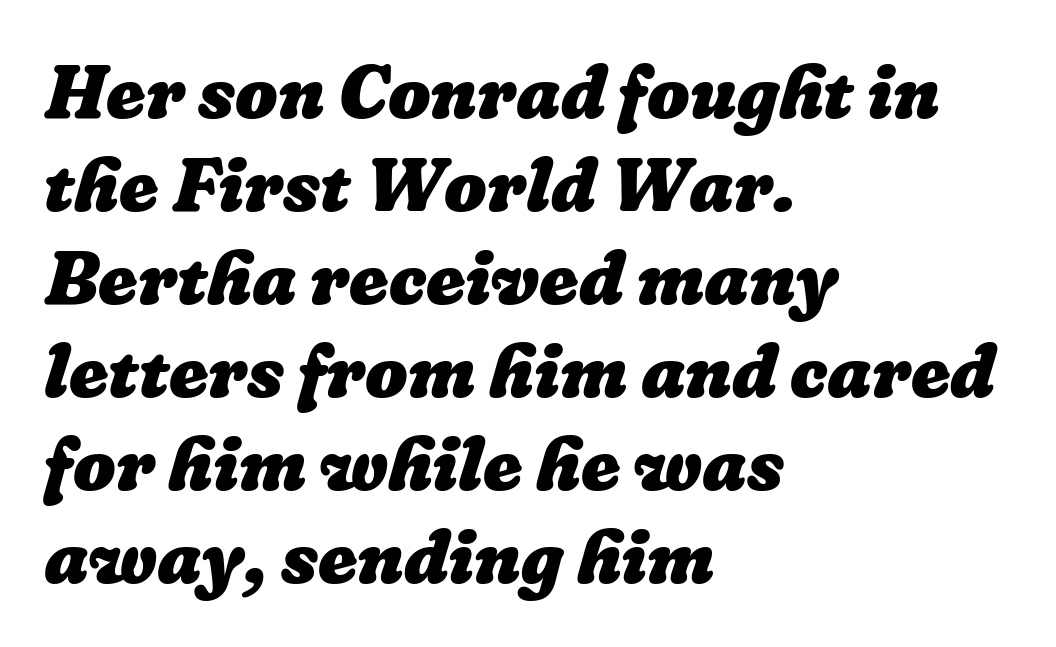
Q: Is the text bold? A: Yes.
Q: Is the text underlined? A: No.
Q: How is the paragraph aligned? A: Left-aligned.
Q: Is the spacing between letters normal or unusually wide? A: Normal.
Q: Width (condensed, normal, or wide)? A: Normal.
Q: Stroke contrast? A: Low.
Q: x-height? A: Medium.
Q: Monospaced? A: No.
